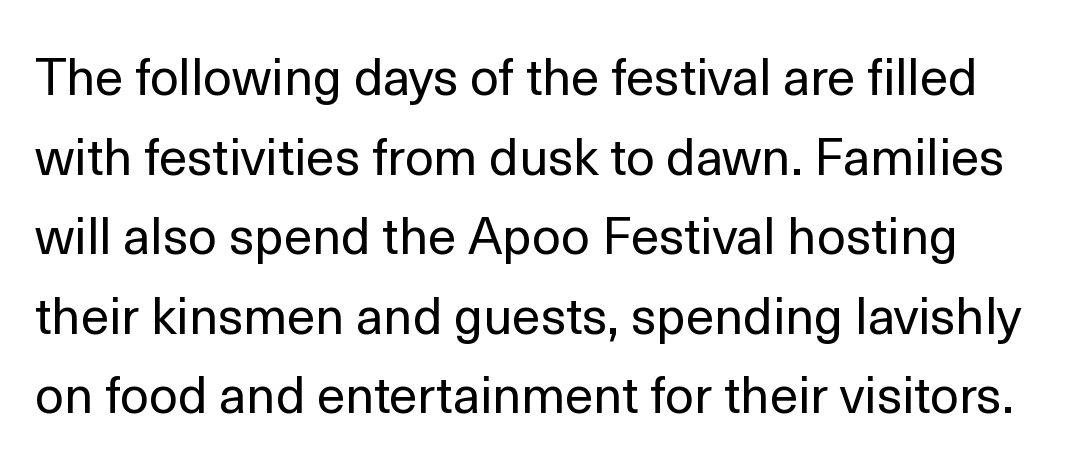
Q: Is the text bold? A: No.
Q: Is the text italic (slanted)? A: No, it is upright.
Q: Is the typeface a serif or a sans-serif typeface? A: Sans-serif.
Q: Is the text underlined? A: No.
Q: Is the spacing between letters normal or unusually wide? A: Normal.
Q: Is the spacing between lines tight, normal or loose? A: Normal.
Q: Width (condensed, normal, or wide)? A: Normal.
Q: x-height? A: Medium.
Q: Monospaced? A: No.
